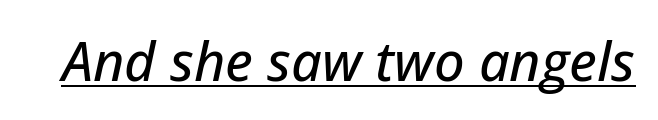
The image shows 54 px text type, italic (leaning right); set normal letter spacing, underlined; low stroke contrast and a medium x-height.
